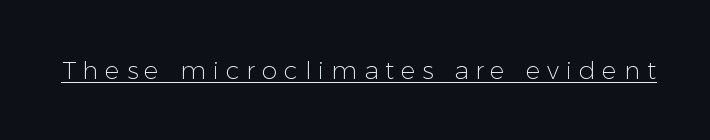
Q: Is the text bold? A: No.
Q: Is the text italic (slanted)? A: No, it is upright.
Q: Is the text underlined? A: Yes.
Q: Is the spacing between letters normal or unusually wide? A: Unusually wide.
